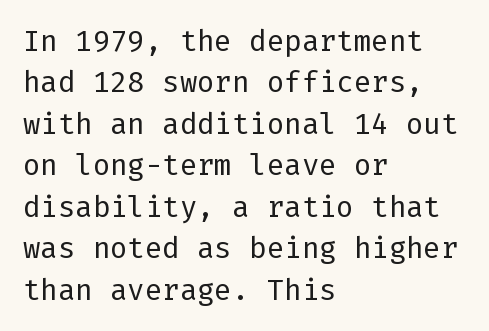
The image shows 29 px regular-weight sans-serif type, upright; set left-aligned, normal line spacing (1.43x), normal letter spacing, not underlined; low stroke contrast and a medium x-height.
